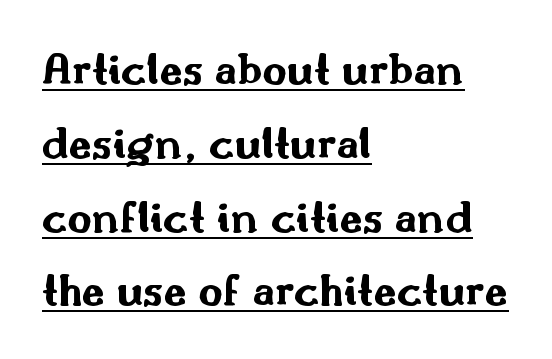
The rendering uses natural spacing where letterforms have individual widths. Style check: upright. The glyphs in this specimen are sans serif. Line beginnings align vertically; line endings do not. There is no visible air inserted between adjacent glyphs. This is underlined copy, the kind a proofreader might mark for attention.
